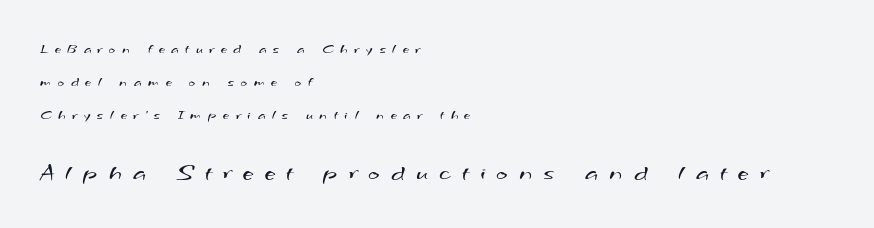
Q: Is the text bold? A: No.
Q: Is the text underlined? A: No.
Q: How is the paragraph aligned? A: Left-aligned.
Q: Is the spacing between letters normal or unusually wide? A: Unusually wide.
Q: Is the spacing between lines tight, normal or loose? A: Loose.
Q: Which block of text is set in a larger size, the first (top) or the second (bottom)? A: The second (bottom) one.
